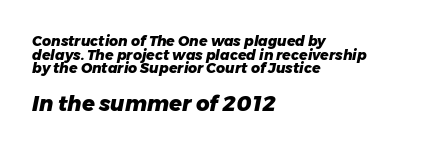
{"italic": "yes", "lean": "right", "slant_degrees": 11, "bold": "yes", "underline": "no", "align": "left", "line_spacing": "tight", "line_spacing_ratio": 0.97, "letter_spacing": "normal", "letter_spacing_em": 0.0, "larger_block": "second", "size_ratio": 1.5, "glyph_px": 21}
